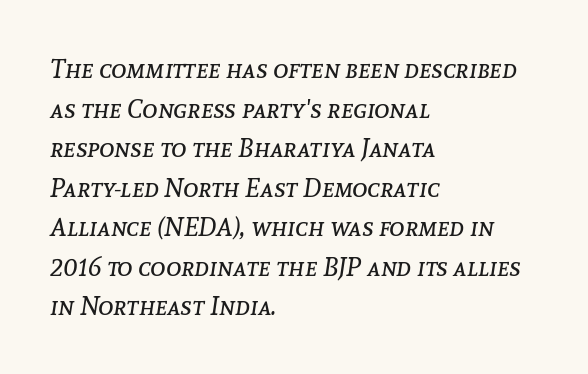
The paragraph shown leans on its left margin. Does the leading feel generous? No, just average. Descenders are the only things crossing below the line. These lines keep a tight, regular rhythm from letter to letter. The typography opts for an oblique posture over an upright one. Caption: face not bold, strokes unweighted.
